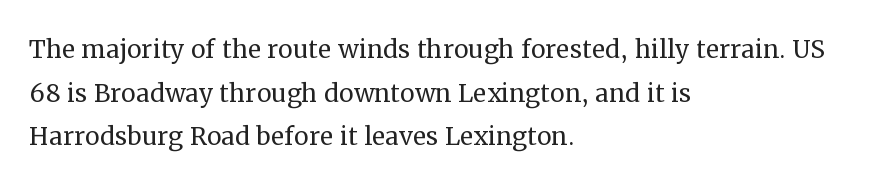
Q: Is the text bold? A: No.
Q: Is the text italic (slanted)? A: No, it is upright.
Q: Is the typeface a serif or a sans-serif typeface? A: Serif.
Q: Is the text underlined? A: No.
Q: How is the paragraph aligned? A: Left-aligned.
Q: Is the spacing between letters normal or unusually wide? A: Normal.
Q: Is the spacing between lines tight, normal or loose? A: Normal.
Q: Width (condensed, normal, or wide)? A: Normal.
Q: Stroke contrast? A: Medium.
Q: x-height? A: Medium.
Q: Monospaced? A: No.
